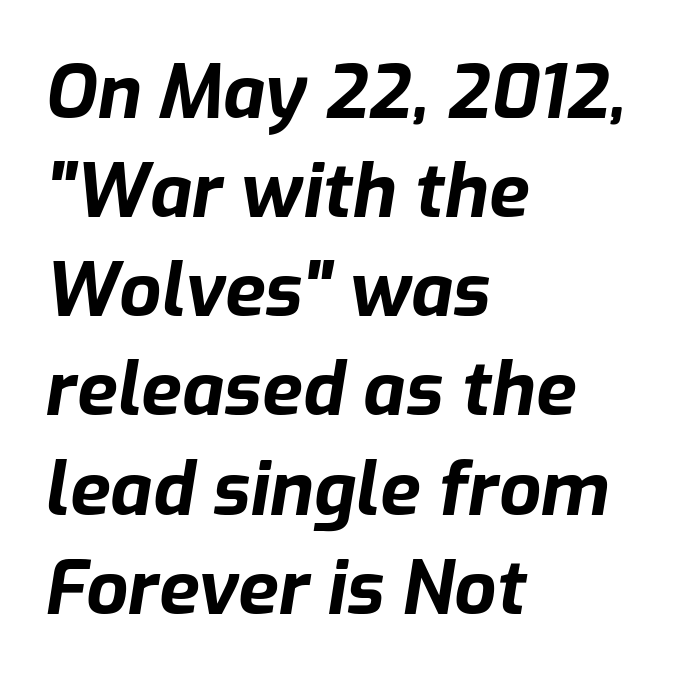
Q: Is the text bold? A: Yes.
Q: Is the text italic (slanted)? A: Yes, it leans right by about 9 degrees.
Q: Is the text underlined? A: No.
Q: How is the paragraph aligned? A: Left-aligned.
Q: Is the spacing between letters normal or unusually wide? A: Normal.
Q: Is the spacing between lines tight, normal or loose? A: Normal.
Q: Width (condensed, normal, or wide)? A: Normal.
Q: Stroke contrast? A: Low.
Q: x-height? A: Medium.
Q: Monospaced? A: No.
